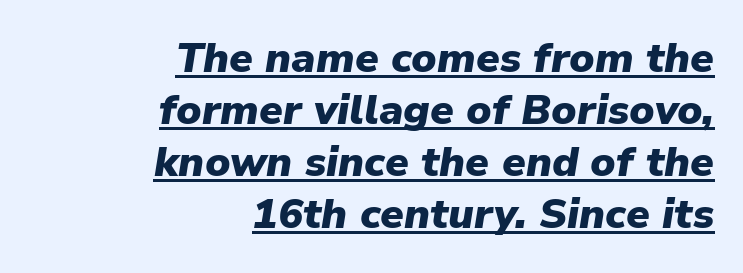
Q: Is the text bold? A: Yes.
Q: Is the text italic (slanted)? A: Yes, it leans right by about 9 degrees.
Q: Is the text underlined? A: Yes.
Q: How is the paragraph aligned? A: Right-aligned.
Q: Is the spacing between letters normal or unusually wide? A: Normal.
Q: Width (condensed, normal, or wide)? A: Normal.
Q: Stroke contrast? A: Low.
Q: x-height? A: Medium.
Q: Monospaced? A: No.
